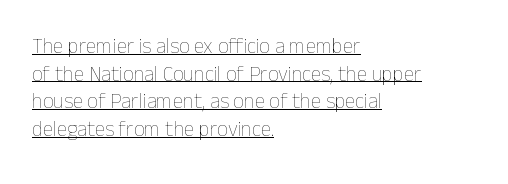
All the whitespace from short lines collects on the right. In designer terms, the underline attribute is active on this setting. Vertical stems look standard width or narrower in stroke. Leading: standard.
